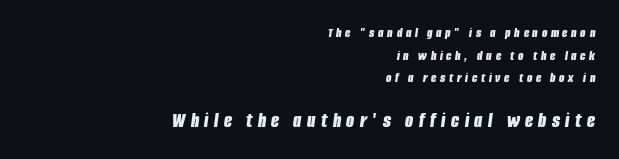
Q: Is the text bold? A: Yes.
Q: Is the text italic (slanted)? A: Yes, it leans right by about 8 degrees.
Q: Is the text underlined? A: No.
Q: How is the paragraph aligned? A: Right-aligned.
Q: Is the spacing between letters normal or unusually wide? A: Unusually wide.
Q: Is the spacing between lines tight, normal or loose? A: Normal.
Q: Which block of text is set in a larger size, the first (top) or the second (bottom)? A: The second (bottom) one.
